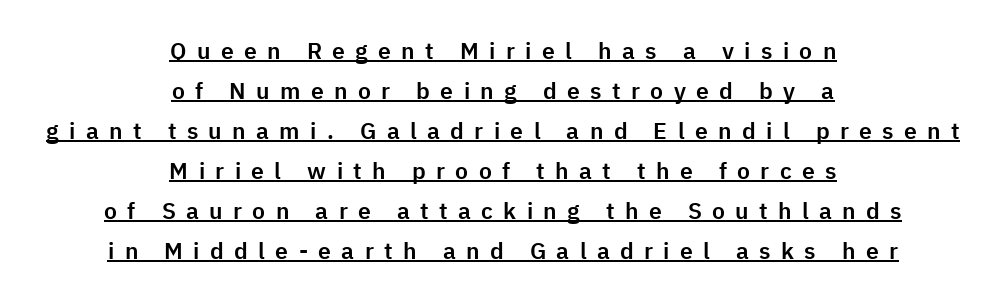
The paragraph shown floats in the horizontal middle. Glyph-to-glyph distance is far greater than everyday printed text. A typographer would call this underscored text. You can tell it's not italic because the verticals are truly vertical.
